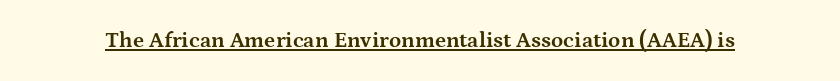
{"italic": "no", "bold": "yes", "underline": "yes", "letter_spacing": "normal", "letter_spacing_em": 0.0, "glyph_px": 22}
